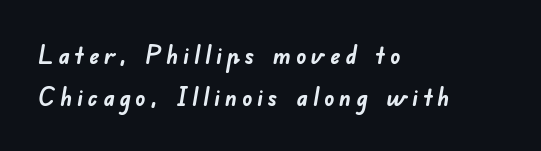
The image shows 25 px bold type; set left-aligned, normal line spacing (1.67x), not underlined.
